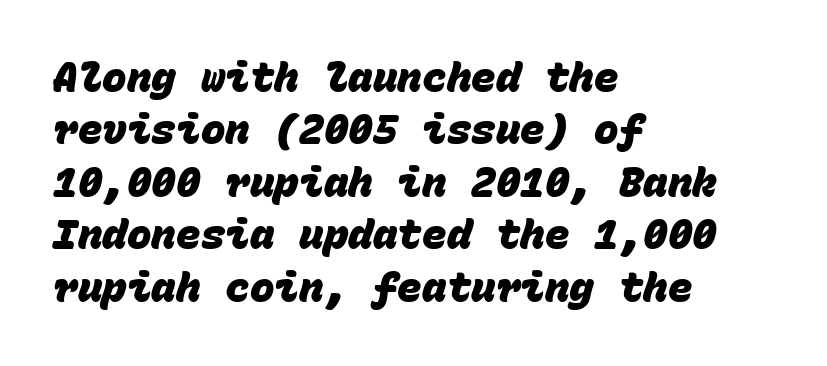
{"serif": "no", "bold": "yes", "weight": "heavy", "width": "normal", "stroke_contrast": "low", "x_height": "large", "monospaced": "yes", "underline": "no", "align": "left", "line_spacing": "normal", "line_spacing_ratio": 1.28, "letter_spacing": "normal", "letter_spacing_em": 0.0, "glyph_px": 41}
